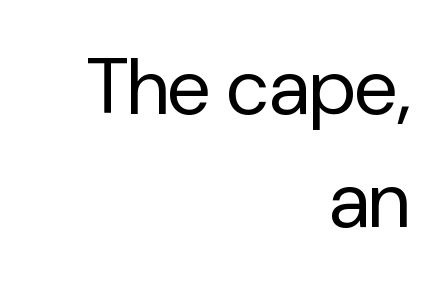
{"serif": "no", "italic": "no", "bold": "no", "weight": "regular", "width": "normal", "stroke_contrast": "low", "x_height": "medium", "monospaced": "no", "underline": "no", "align": "right", "line_spacing": "normal", "line_spacing_ratio": 1.45, "letter_spacing": "normal", "letter_spacing_em": 0.0, "glyph_px": 78}
